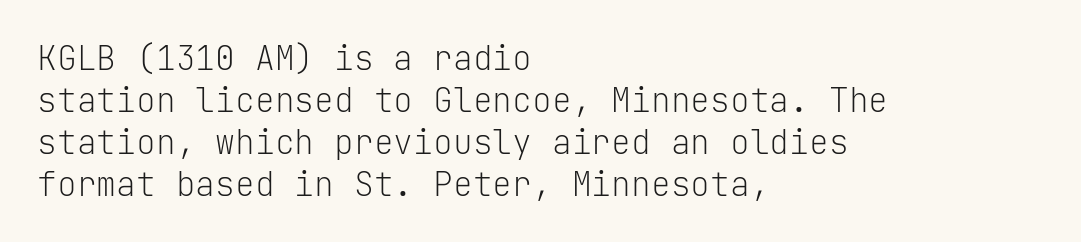
Evenly set lines give the paragraph a standard silhouette. Descender tails drop into unmarked territory. Weight: regular or lighter. Every character sits straight up, as roman type does. Note the uniform advance width — an 'i' takes as much space as an 'm'.
